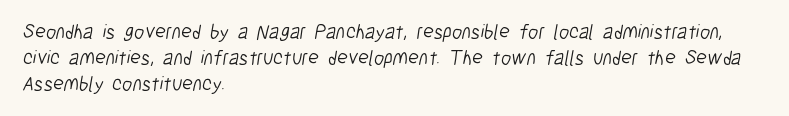
Plain, unruled lines of type. The rendering uses a moderate line-height, typical for paragraphs. Notice how the passage keeps a crisp vertical edge on the left only. No chunkiness to these letters — they're not bold. Letter spacing: default.
